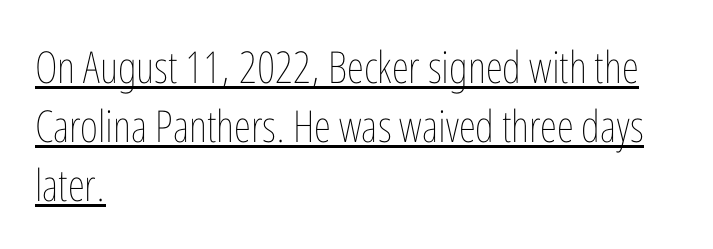
Q: Is the text bold? A: No.
Q: Is the text italic (slanted)? A: No, it is upright.
Q: Is the text underlined? A: Yes.
Q: How is the paragraph aligned? A: Left-aligned.
Q: Is the spacing between letters normal or unusually wide? A: Normal.
Q: Is the spacing between lines tight, normal or loose? A: Normal.
Q: Width (condensed, normal, or wide)? A: Condensed.
Q: Stroke contrast? A: Low.
Q: x-height? A: Medium.
Q: Monospaced? A: No.
